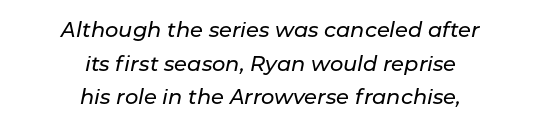
The image shows 21 px text type, italic (leaning right); set centered, normal line spacing (1.6x), normal letter spacing, not underlined.
